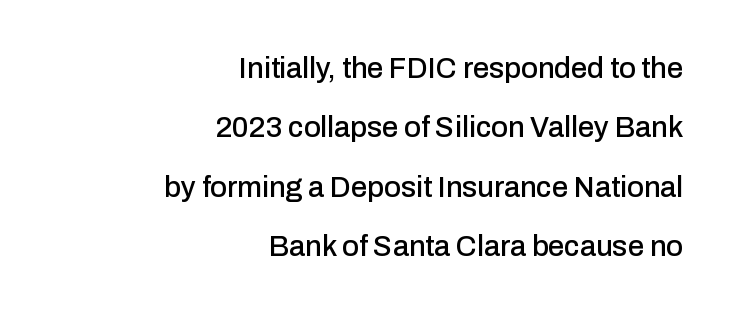
Grotesque or geometric, the face here clearly has no serifs. Quick note: interline space is abundant. Quick note: underline off. The letterforms sit shoulder to shoulder at normal distance. If you drew a line through each stem, it would be perfectly vertical.
